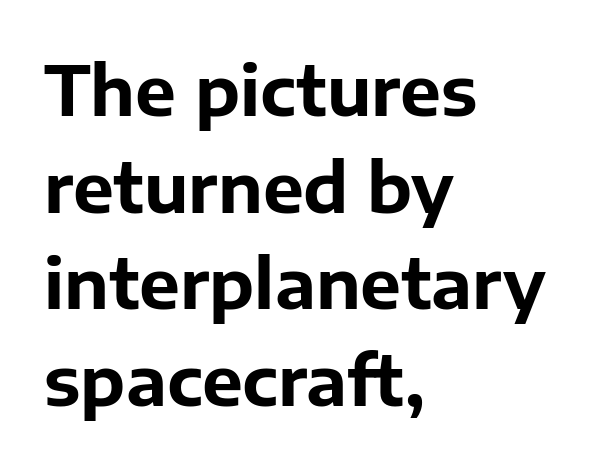
Q: Is the text bold? A: Yes.
Q: Is the text italic (slanted)? A: No, it is upright.
Q: Is the typeface a serif or a sans-serif typeface? A: Sans-serif.
Q: Is the text underlined? A: No.
Q: How is the paragraph aligned? A: Left-aligned.
Q: Is the spacing between letters normal or unusually wide? A: Normal.
Q: Is the spacing between lines tight, normal or loose? A: Normal.
Q: Width (condensed, normal, or wide)? A: Normal.
Q: Stroke contrast? A: Low.
Q: x-height? A: Medium.
Q: Monospaced? A: No.
